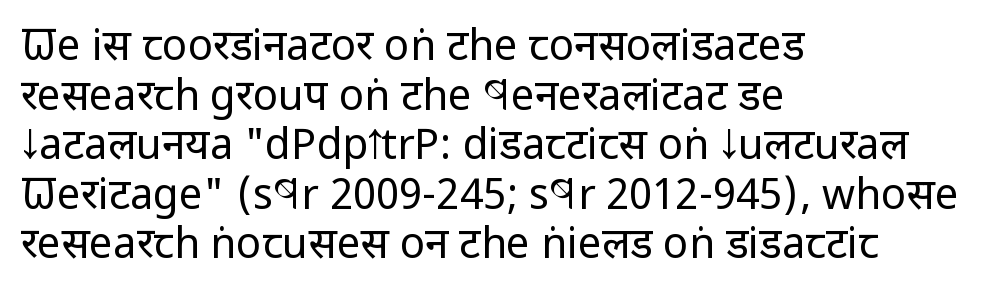
Q: Is the text bold? A: No.
Q: Is the text italic (slanted)? A: No, it is upright.
Q: Is the typeface a serif or a sans-serif typeface? A: Sans-serif.
Q: Is the text underlined? A: No.
Q: How is the paragraph aligned? A: Left-aligned.
Q: Is the spacing between letters normal or unusually wide? A: Normal.
Q: Width (condensed, normal, or wide)? A: Condensed.
Q: Stroke contrast? A: Low.
Q: x-height? A: Large.
Q: Monospaced? A: No.
